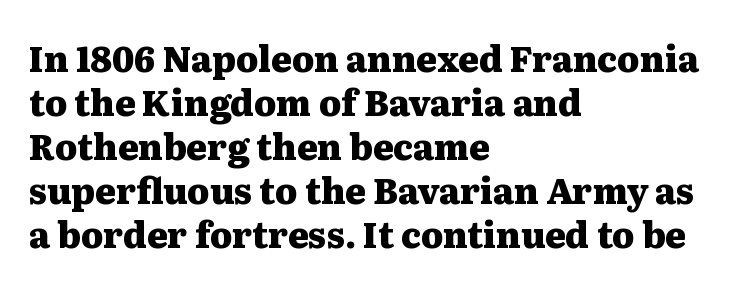
{"serif": "yes", "italic": "no", "bold": "yes", "weight": "heavy", "width": "wide", "stroke_contrast": "medium", "x_height": "medium", "monospaced": "no", "underline": "no", "align": "left", "line_spacing": "normal", "line_spacing_ratio": 1.26, "letter_spacing": "normal", "letter_spacing_em": 0.0, "glyph_px": 35}
